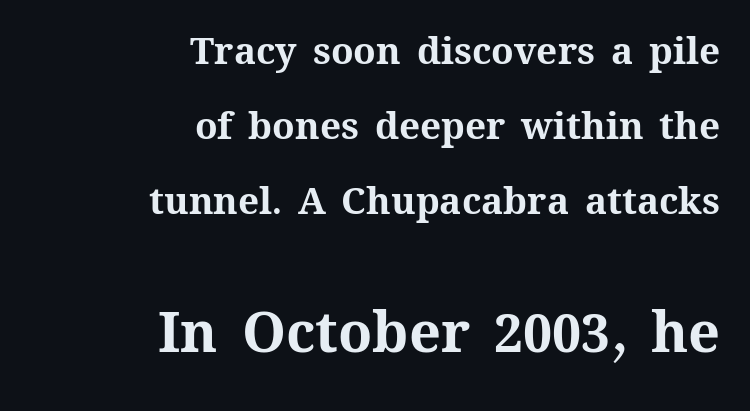
Q: Is the text bold? A: Yes.
Q: Is the text italic (slanted)? A: No, it is upright.
Q: Is the text underlined? A: No.
Q: How is the paragraph aligned? A: Right-aligned.
Q: Is the spacing between letters normal or unusually wide? A: Normal.
Q: Is the spacing between lines tight, normal or loose? A: Loose.
Q: Which block of text is set in a larger size, the first (top) or the second (bottom)? A: The second (bottom) one.
Q: Width (condensed, normal, or wide)? A: Normal.
Q: Stroke contrast? A: Medium.
Q: x-height? A: Medium.
Q: Monospaced? A: No.
